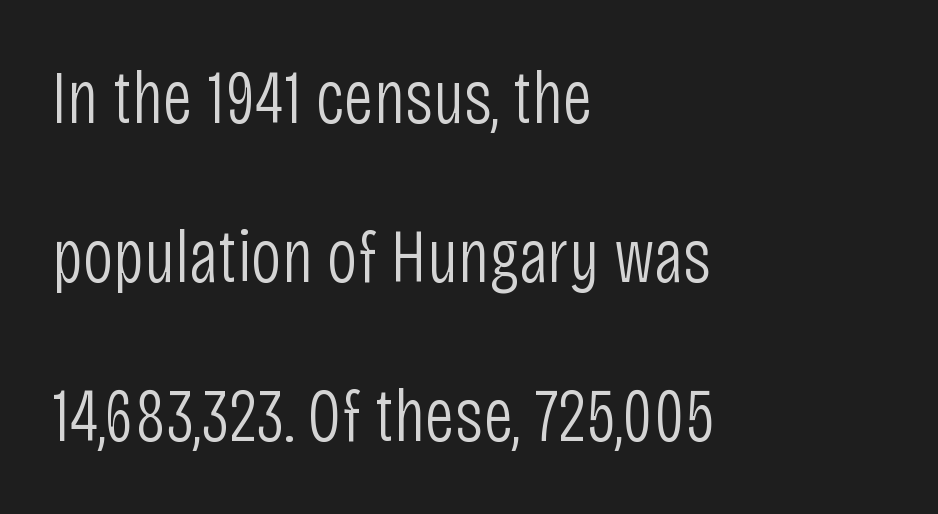
{"serif": "no", "italic": "no", "bold": "no", "weight": "light", "width": "condensed", "stroke_contrast": "low", "x_height": "large", "monospaced": "no", "underline": "no", "align": "left", "line_spacing": "loose", "line_spacing_ratio": 2.09, "letter_spacing": "normal", "letter_spacing_em": 0.0, "glyph_px": 76}
